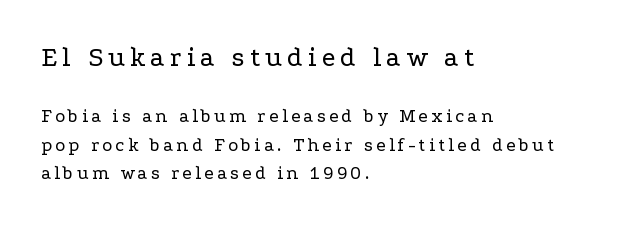
The words here are not underlined. The glyphs in this specimen are seriffed. Varying glyph widths throughout — classic text-font behaviour. The lines in this sample share a left origin and differ only in where they stop. Unlike italic type, these characters show no tilt at all.
